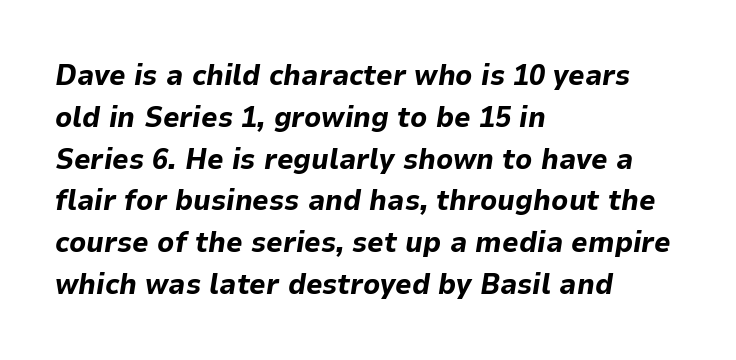
Q: Is the text bold? A: Yes.
Q: Is the text italic (slanted)? A: Yes, it leans right by about 9 degrees.
Q: Is the text underlined? A: No.
Q: How is the paragraph aligned? A: Left-aligned.
Q: Is the spacing between letters normal or unusually wide? A: Normal.
Q: Is the spacing between lines tight, normal or loose? A: Normal.
Q: Width (condensed, normal, or wide)? A: Normal.
Q: Stroke contrast? A: Low.
Q: x-height? A: Medium.
Q: Monospaced? A: No.
